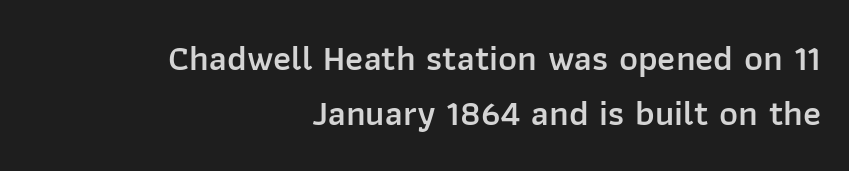
Q: Is the text bold? A: Semi-bold.
Q: Is the text italic (slanted)? A: No, it is upright.
Q: Is the typeface a serif or a sans-serif typeface? A: Sans-serif.
Q: Is the text underlined? A: No.
Q: How is the paragraph aligned? A: Right-aligned.
Q: Is the spacing between letters normal or unusually wide? A: Normal.
Q: Is the spacing between lines tight, normal or loose? A: Normal.
Q: Width (condensed, normal, or wide)? A: Normal.
Q: Stroke contrast? A: Low.
Q: x-height? A: Medium.
Q: Monospaced? A: No.
